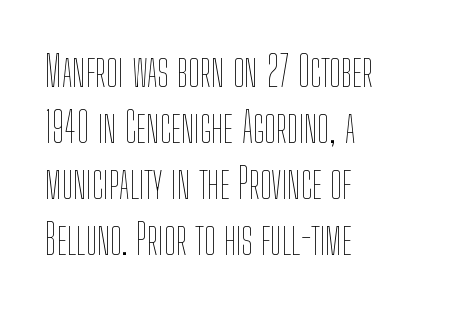
The image shows 42 px thin, condensed type, upright; set left-aligned, normal line spacing (1.33x), normal letter spacing, not underlined; low stroke contrast and a medium x-height.
